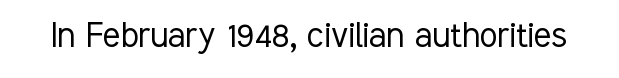
Is this a fixed-width face? No — the glyphs have proportional, varying widths. Check where the strokes stop: nothing finishes them off — pure sans. Honestly, the letter spacing is just normal — you wouldn't notice it. Is this a heavy cut? Hardly; it is regular or lighter.
